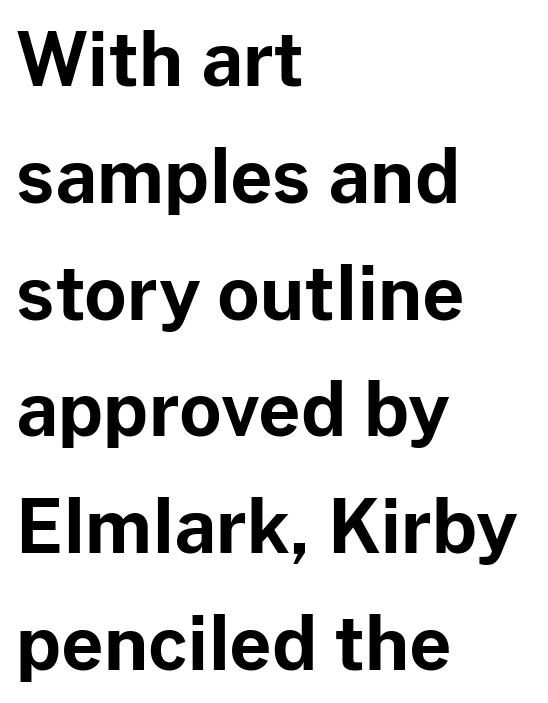
{"serif": "no", "italic": "no", "bold": "yes", "weight": "bold", "width": "normal", "stroke_contrast": "low", "x_height": "medium", "monospaced": "no", "underline": "no", "align": "left", "line_spacing": "normal", "line_spacing_ratio": 1.6, "letter_spacing": "normal", "letter_spacing_em": 0.0, "glyph_px": 73}
